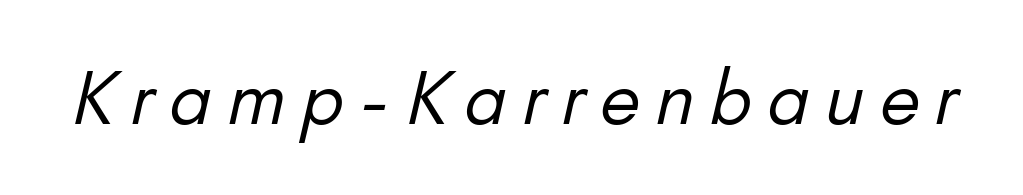
{"serif": "no", "bold": "no", "weight": "regular", "width": "normal", "stroke_contrast": "low", "x_height": "small", "monospaced": "no", "underline": "no", "letter_spacing": "wide", "letter_spacing_em": 0.21, "glyph_px": 73}
